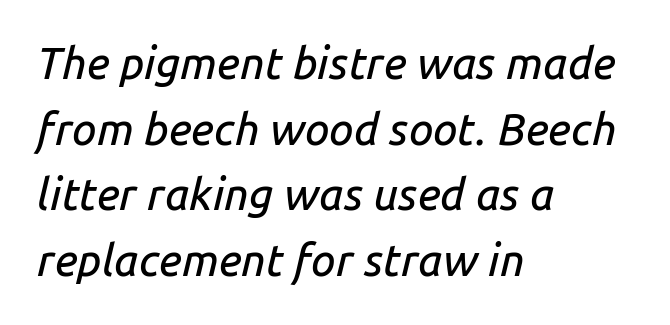
The image shows 44 px text type, italic (leaning right); set left-aligned, normal line spacing (1.49x), normal letter spacing, not underlined; low stroke contrast and a medium x-height.
